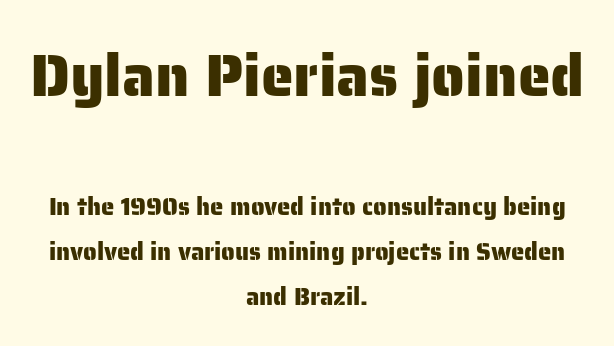
{"serif": "no", "italic": "no", "width": "normal", "stroke_contrast": "low", "x_height": "medium", "monospaced": "no", "underline": "no", "align": "center", "line_spacing_ratio": 1.88, "letter_spacing": "normal", "letter_spacing_em": 0.0, "larger_block": "first", "size_ratio": 2.46, "glyph_px": 59}
